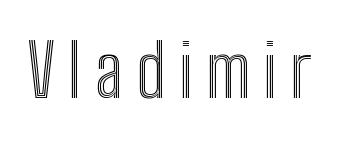
The image shows 72 px condensed type, upright; set not underlined; a medium x-height.
